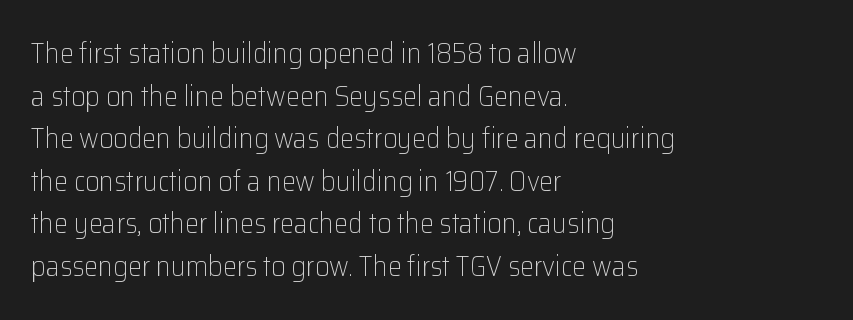
{"serif": "no", "italic": "no", "bold": "no", "weight": "light", "width": "normal", "stroke_contrast": "low", "x_height": "medium", "monospaced": "no", "underline": "no", "align": "left", "line_spacing": "normal", "line_spacing_ratio": 1.52, "letter_spacing": "normal", "letter_spacing_em": 0.0, "glyph_px": 28}
